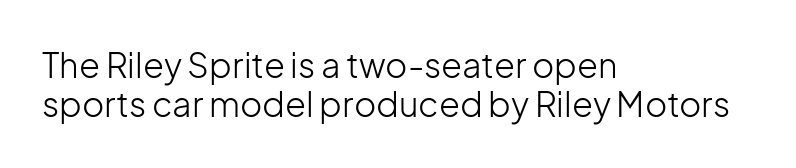
The image shows 34 px light sans-serif type, upright; set left-aligned, line spacing 1.16x, normal letter spacing, not underlined; low stroke contrast and a medium x-height.
